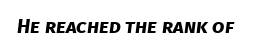
Standard letterfit; no display-style spreading of the glyphs. Plenty of ink on the page — the face is bold. The string is rendered with underlining switched off.
